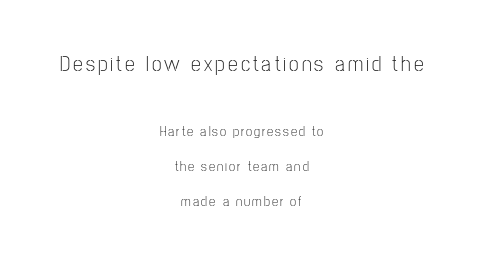
The image shows 22 px text type, upright; set centered, loose line spacing (2.5x), not underlined; the first (top) block is 1.57x larger.
